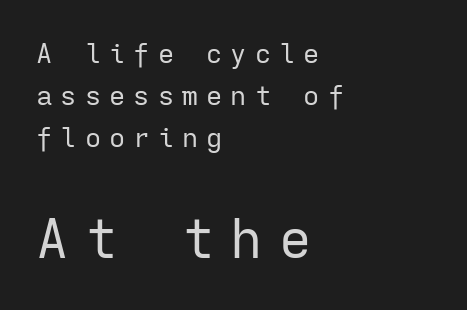
{"serif": "no", "italic": "no", "bold": "no", "weight": "regular", "width": "normal", "stroke_contrast": "low", "x_height": "medium", "monospaced": "yes", "underline": "no", "align": "left", "line_spacing": "normal", "line_spacing_ratio": 1.55, "letter_spacing": "wide", "letter_spacing_em": 0.3, "larger_block": "second", "size_ratio": 2.0, "glyph_px": 54}
